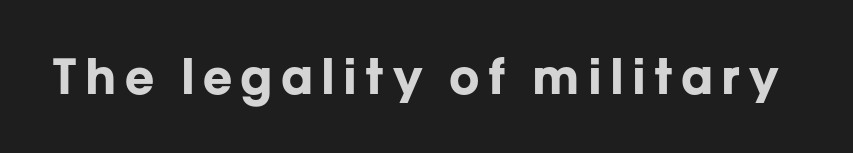
Q: Is the text bold? A: Yes.
Q: Is the text italic (slanted)? A: No, it is upright.
Q: Is the typeface a serif or a sans-serif typeface? A: Sans-serif.
Q: Is the text underlined? A: No.
Q: Width (condensed, normal, or wide)? A: Normal.
Q: Stroke contrast? A: Low.
Q: x-height? A: Medium.
Q: Monospaced? A: No.
